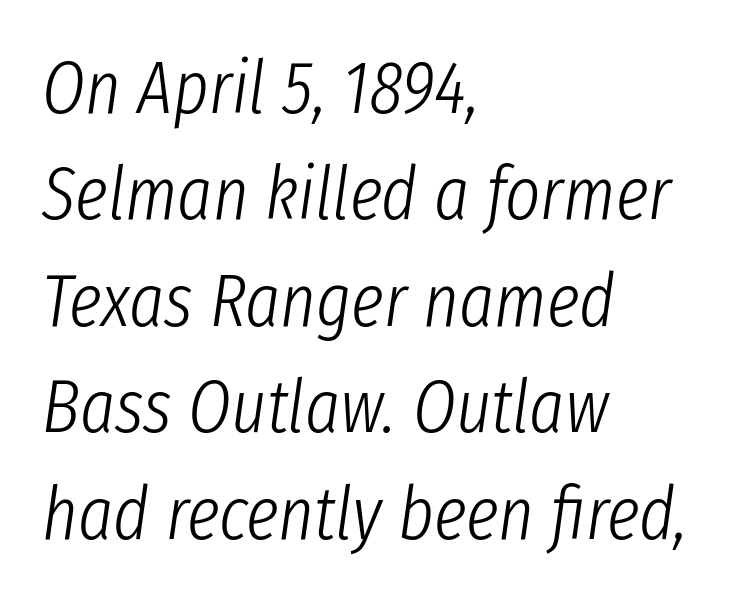
The letters look calm and open, with moderate or lighter stems. How would I describe the line gaps? Plain and ordinary. Rendered with sloped, italic letterforms. Rule under the text: the space is simply empty. The letters advance in unequal steps, a hallmark of proportional type. Here the glyphs are tracked normally, forming tight word shapes.
